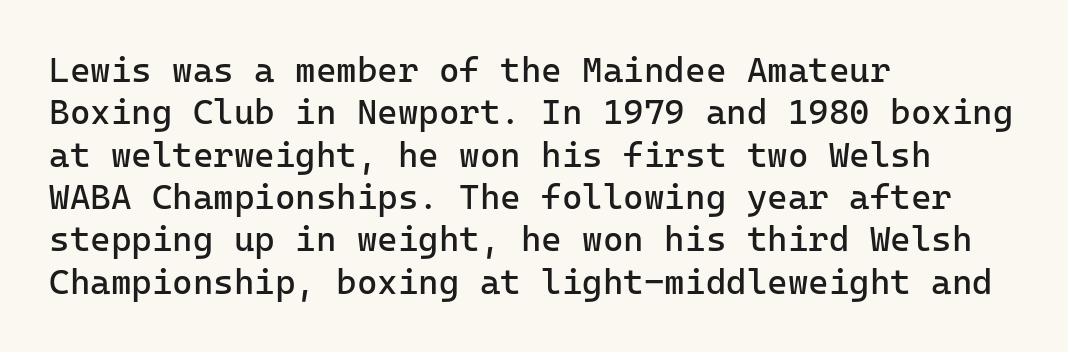
The image shows 35 px regular-weight sans-serif type, upright, monospaced; set left-aligned, line spacing 1.21x, normal letter spacing, not underlined; low stroke contrast and a medium x-height.
